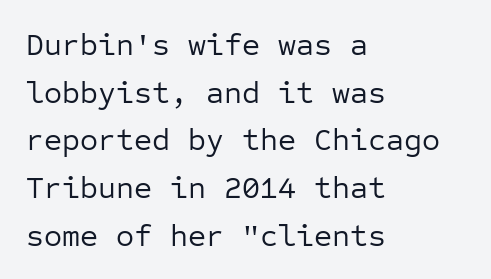
Q: Is the text bold? A: No.
Q: Is the text italic (slanted)? A: No, it is upright.
Q: Is the typeface a serif or a sans-serif typeface? A: Sans-serif.
Q: Is the text underlined? A: No.
Q: How is the paragraph aligned? A: Left-aligned.
Q: Is the spacing between letters normal or unusually wide? A: Normal.
Q: Is the spacing between lines tight, normal or loose? A: Normal.
Q: Width (condensed, normal, or wide)? A: Normal.
Q: Stroke contrast? A: Low.
Q: x-height? A: Medium.
Q: Monospaced? A: Yes.
